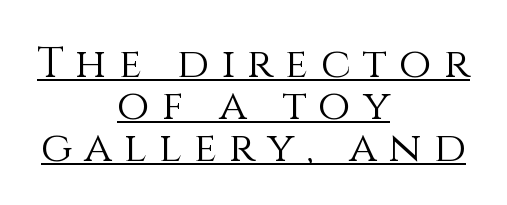
The image shows 42 px light type, upright; set centered, tight line spacing (1.0x), unusually wide letter spacing (+0.29 em), underlined; medium stroke contrast and a large x-height.
